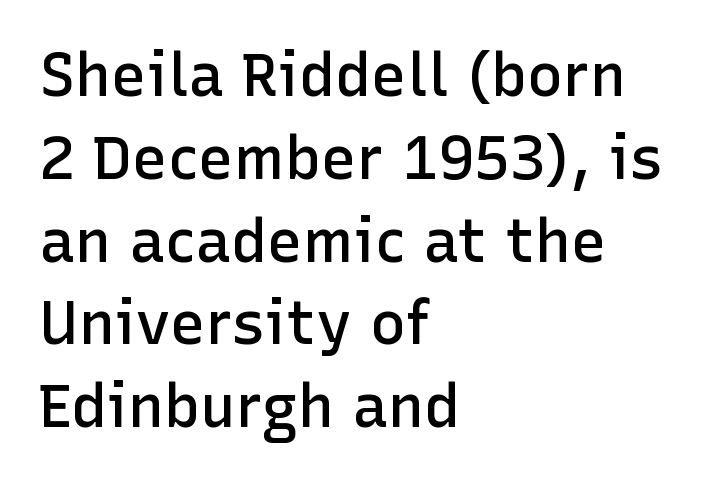
Horizontally, the lines are justified to the leading edge only. Quick note: underline off. Is there much room between lines? A standard amount, neither cramped nor airy. Varying glyph widths throughout — classic text-font behaviour. Each letter's strokes conclude bluntly, with no projecting serifs. Does extra space separate the letters? No, they use regular spacing.
